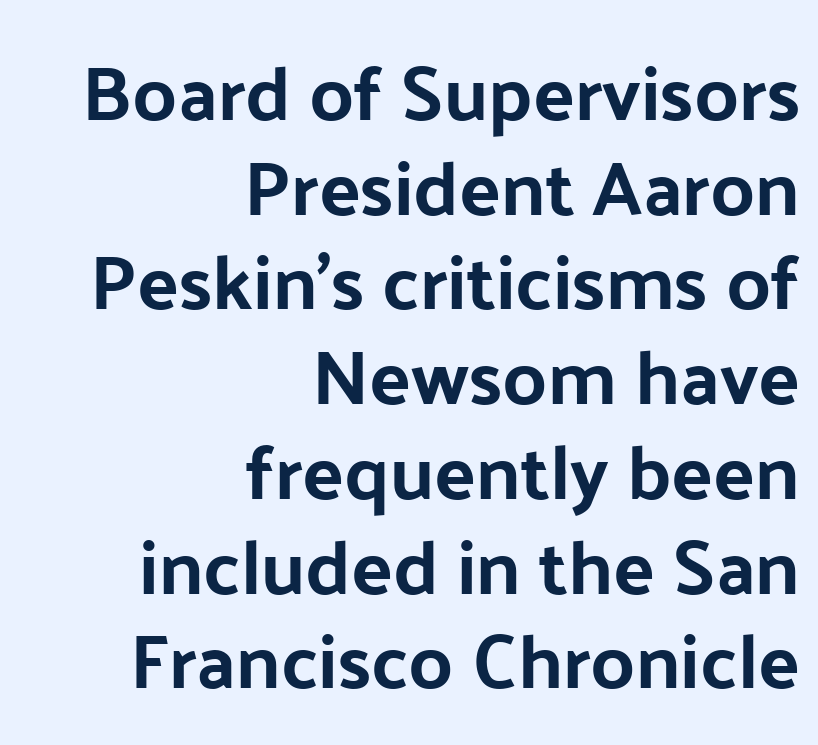
Q: Is the text italic (slanted)? A: No, it is upright.
Q: Is the typeface a serif or a sans-serif typeface? A: Sans-serif.
Q: Is the text underlined? A: No.
Q: How is the paragraph aligned? A: Right-aligned.
Q: Is the spacing between letters normal or unusually wide? A: Normal.
Q: Width (condensed, normal, or wide)? A: Normal.
Q: Stroke contrast? A: Low.
Q: x-height? A: Medium.
Q: Monospaced? A: No.
